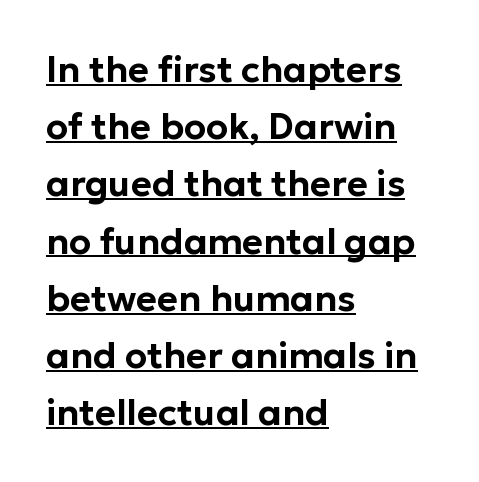
Q: Is the text italic (slanted)? A: No, it is upright.
Q: Is the typeface a serif or a sans-serif typeface? A: Sans-serif.
Q: Is the text underlined? A: Yes.
Q: How is the paragraph aligned? A: Left-aligned.
Q: Is the spacing between letters normal or unusually wide? A: Normal.
Q: Is the spacing between lines tight, normal or loose? A: Normal.
Q: Width (condensed, normal, or wide)? A: Normal.
Q: Stroke contrast? A: Low.
Q: x-height? A: Medium.
Q: Monospaced? A: No.
